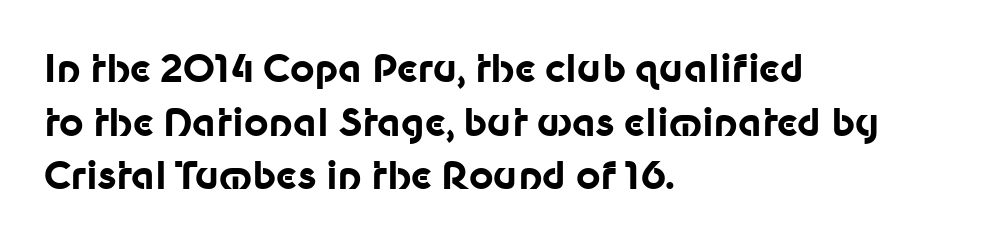
{"serif": "no", "italic": "no", "bold": "yes", "weight": "bold", "width": "normal", "stroke_contrast": "low", "x_height": "medium", "monospaced": "no", "underline": "no", "align": "left", "line_spacing": "normal", "line_spacing_ratio": 1.41, "letter_spacing": "normal", "letter_spacing_em": 0.0, "glyph_px": 38}
